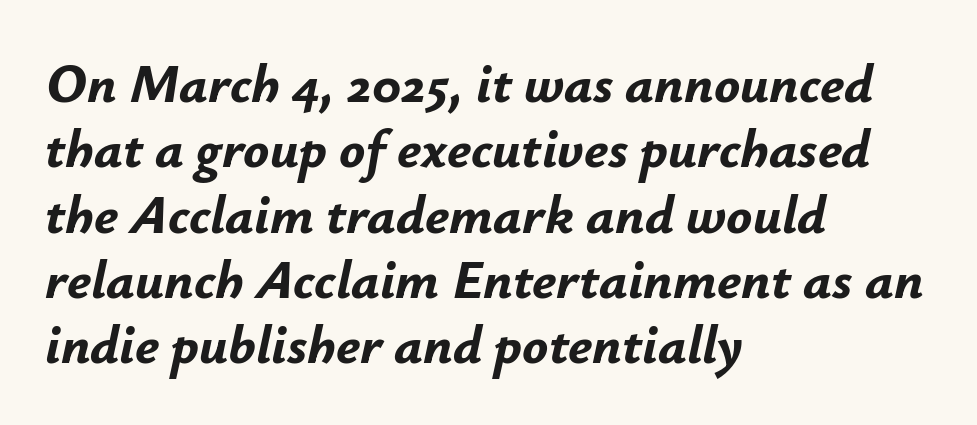
The image shows 54 px bold type, italic (leaning right); set left-aligned, line spacing 1.21x, normal letter spacing, not underlined; low stroke contrast and a small x-height.
